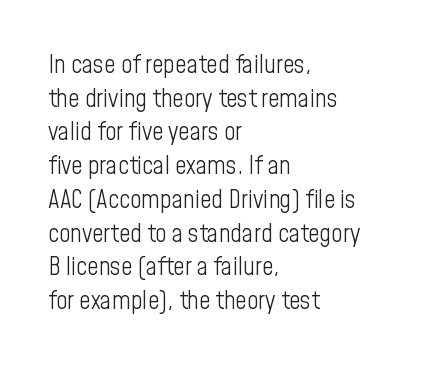
{"italic": "no", "bold": "no", "underline": "no", "align": "left", "line_spacing": "normal", "line_spacing_ratio": 1.35, "letter_spacing": "normal", "letter_spacing_em": 0.0, "glyph_px": 25}
